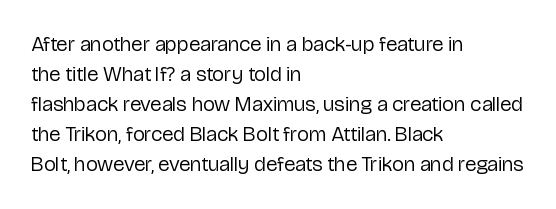
Q: Is the text bold? A: No.
Q: Is the text italic (slanted)? A: No, it is upright.
Q: Is the text underlined? A: No.
Q: How is the paragraph aligned? A: Left-aligned.
Q: Is the spacing between letters normal or unusually wide? A: Normal.
Q: Is the spacing between lines tight, normal or loose? A: Normal.
